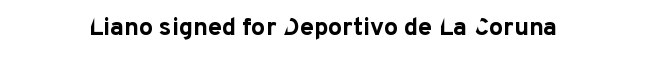
Underlining? Definitely not there. Strong, thick strokes mark this as bold type. This sample uses an upright cut, with every glyph sitting square on the baseline. A typesetter would call this zero additional tracking.
